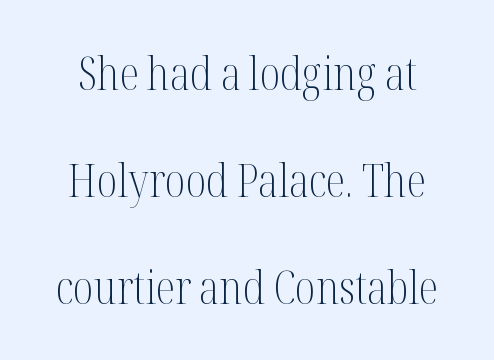
The image shows 45 px light, condensed serif type, upright; set loose line spacing (2.38x), normal letter spacing, not underlined; medium stroke contrast and a medium x-height.
